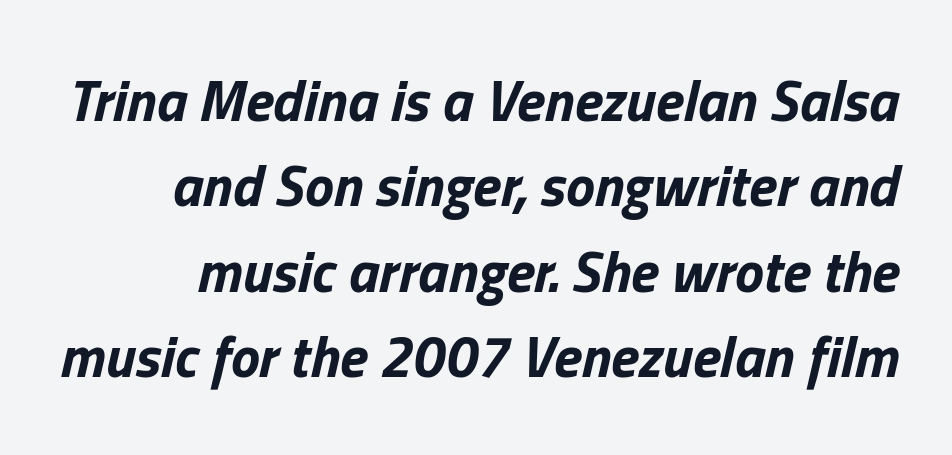
{"italic": "yes", "lean": "right", "slant_degrees": 13, "bold": "yes", "weight": "bold", "width": "normal", "stroke_contrast": "low", "x_height": "medium", "monospaced": "no", "underline": "no", "line_spacing": "normal", "line_spacing_ratio": 1.47, "letter_spacing": "normal", "letter_spacing_em": 0.0, "glyph_px": 58}
